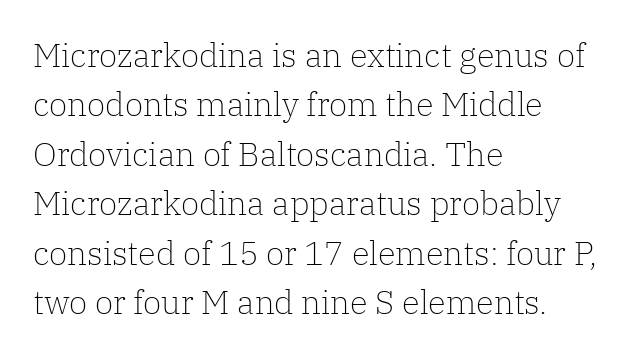
{"serif": "yes", "italic": "no", "bold": "no", "weight": "light", "width": "normal", "stroke_contrast": "low", "x_height": "medium", "monospaced": "no", "underline": "no", "align": "left", "line_spacing": "normal", "line_spacing_ratio": 1.5, "letter_spacing": "normal", "letter_spacing_em": 0.0, "glyph_px": 33}
